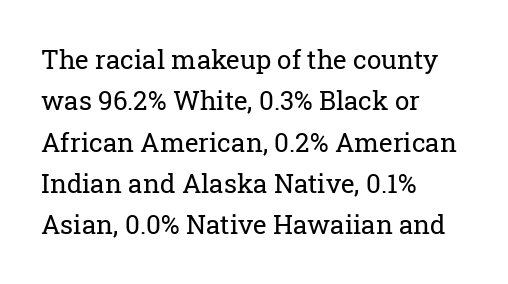
{"italic": "no", "bold": "no", "underline": "no", "align": "left", "line_spacing": "normal", "line_spacing_ratio": 1.59, "letter_spacing": "normal", "letter_spacing_em": 0.0, "glyph_px": 26}
